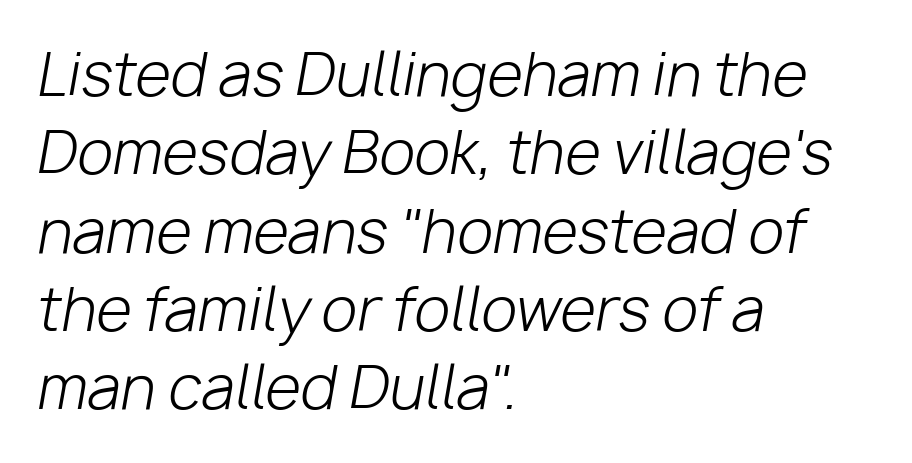
{"italic": "yes", "lean": "right", "slant_degrees": 10, "bold": "no", "weight": "light", "width": "normal", "stroke_contrast": "low", "x_height": "medium", "monospaced": "no", "underline": "no", "align": "left", "line_spacing": "normal", "line_spacing_ratio": 1.35, "letter_spacing": "normal", "letter_spacing_em": 0.0, "glyph_px": 58}
